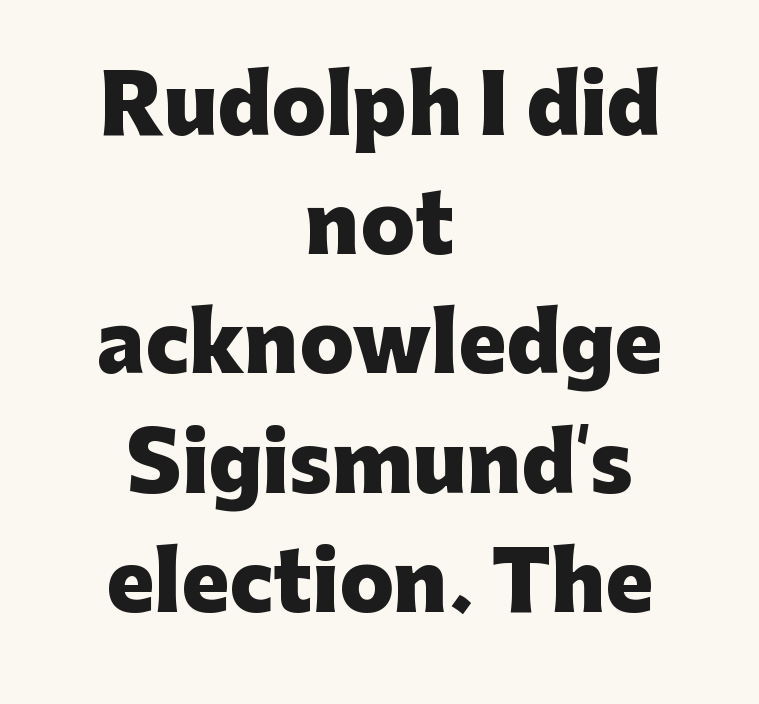
Q: Is the text bold? A: Yes.
Q: Is the text italic (slanted)? A: No, it is upright.
Q: Is the typeface a serif or a sans-serif typeface? A: Sans-serif.
Q: Is the text underlined? A: No.
Q: How is the paragraph aligned? A: Centered.
Q: Is the spacing between letters normal or unusually wide? A: Normal.
Q: Is the spacing between lines tight, normal or loose? A: Normal.
Q: Width (condensed, normal, or wide)? A: Normal.
Q: Stroke contrast? A: Low.
Q: x-height? A: Medium.
Q: Monospaced? A: No.
